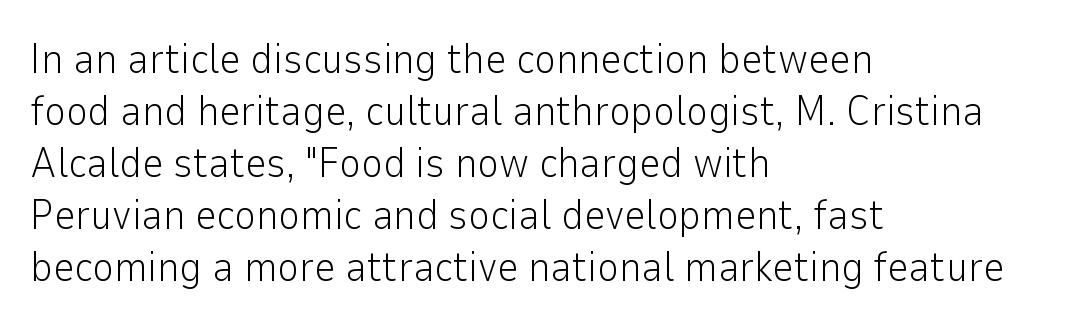
The string is rendered with underlining switched off. The letters advance in unequal steps, a hallmark of proportional type. The font family rendered here belongs to the sans-serif group. Standard letterfit; no display-style spreading of the glyphs. The letterforms sit at book weight or below.
